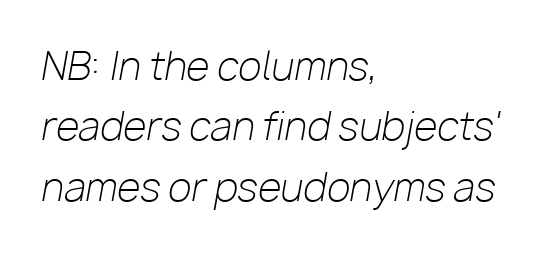
{"italic": "yes", "lean": "right", "slant_degrees": 10, "bold": "no", "weight": "light", "width": "normal", "stroke_contrast": "low", "x_height": "medium", "monospaced": "no", "underline": "no", "align": "left", "line_spacing": "normal", "line_spacing_ratio": 1.59, "letter_spacing": "normal", "letter_spacing_em": 0.0, "glyph_px": 38}
